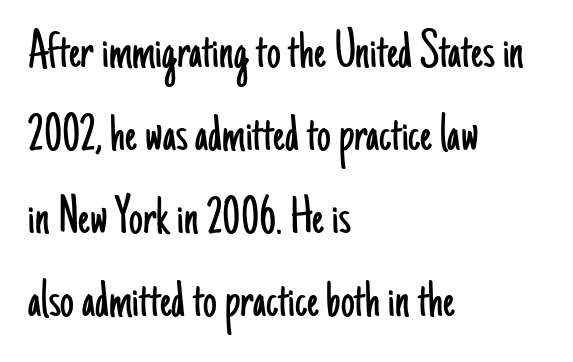
If you drew a ruler down the left edge, every line would touch it. Italic? Not at all — the glyphs are vertical. Compared with typical body copy, the letter spacing here is the same. Does the leading feel generous? No, just average. No letter is thick-stroked: the sample isn't bold.
